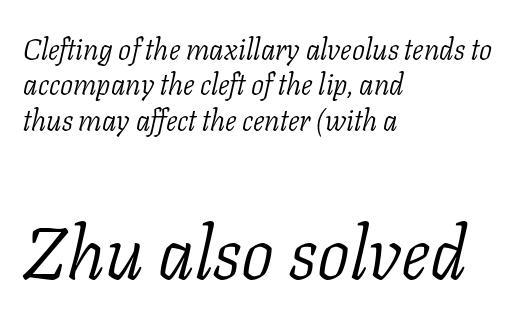
Unlike a clean sans, this face finishes its strokes with serifs. Italic? Definitely — the glyphs are oblique. Each word holds together tightly as a unit, with standard inter-letter gaps. Heaviness? Minimal to ordinary, like unemphasized prose.
